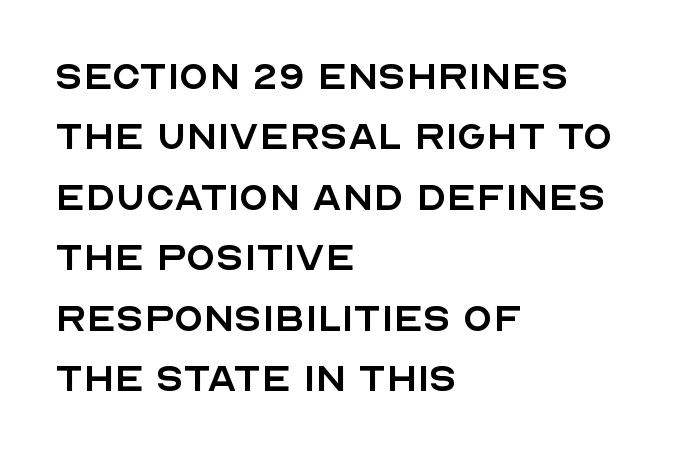
Q: Is the text bold? A: No.
Q: Is the text italic (slanted)? A: No, it is upright.
Q: Is the typeface a serif or a sans-serif typeface? A: Sans-serif.
Q: Is the text underlined? A: No.
Q: How is the paragraph aligned? A: Left-aligned.
Q: Is the spacing between letters normal or unusually wide? A: Normal.
Q: Is the spacing between lines tight, normal or loose? A: Normal.
Q: Width (condensed, normal, or wide)? A: Normal.
Q: x-height? A: Large.
Q: Monospaced? A: No.
